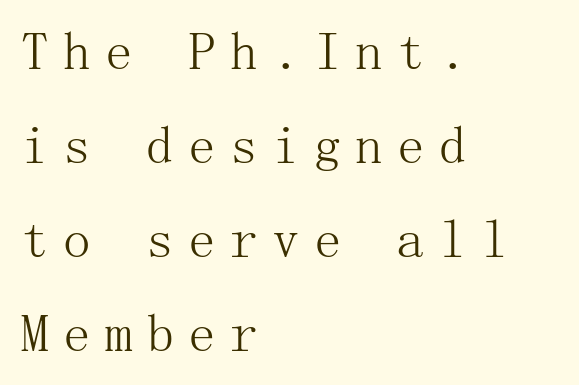
Style check: upright. No word sits above an underline. No letter is thick-stroked: the sample isn't bold. You can tell from the footed stems that serif type was used. You could only call the tracking loose — the letters float apart.
